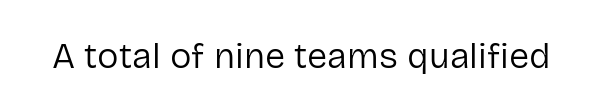
The image shows 36 px regular-weight sans-serif type, upright; set normal letter spacing, not underlined; low stroke contrast and a medium x-height.
